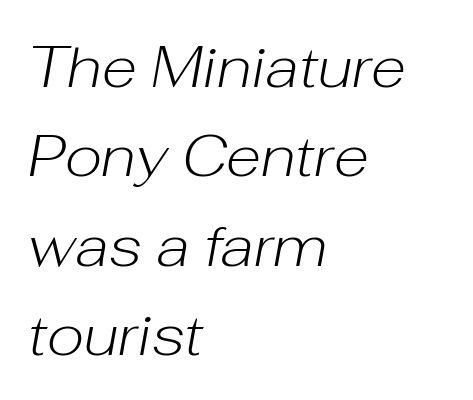
Q: Is the text bold? A: No.
Q: Is the text italic (slanted)? A: Yes, it leans right by about 10 degrees.
Q: Is the text underlined? A: No.
Q: How is the paragraph aligned? A: Left-aligned.
Q: Is the spacing between letters normal or unusually wide? A: Normal.
Q: Is the spacing between lines tight, normal or loose? A: Normal.
Q: Width (condensed, normal, or wide)? A: Normal.
Q: Stroke contrast? A: Low.
Q: x-height? A: Medium.
Q: Monospaced? A: No.
